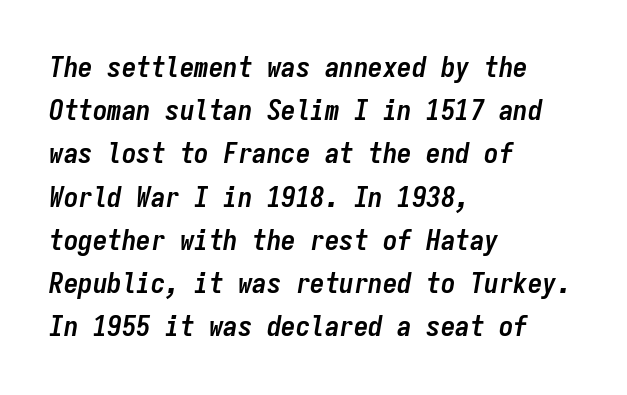
The characters look thick and weighty, a clear bold. Beneath every word, the page is bare. Leftover space on each line is placed entirely after the last word. This sample uses an oblique cut, with every glyph tilted off the vertical. Spacing between characters is what you'd get straight out of the box. Spacing verdict: monospaced, one width for all characters.
